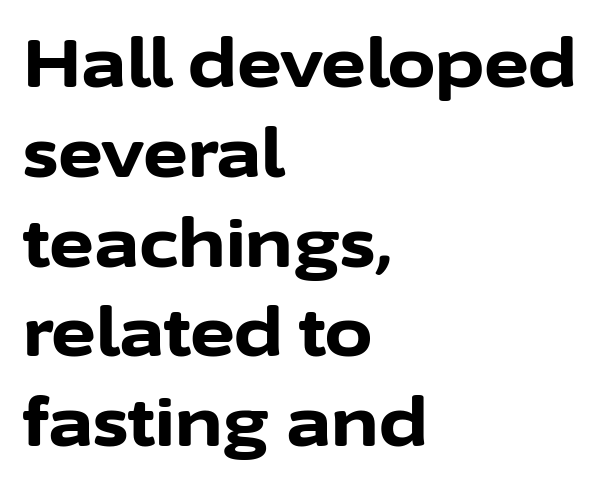
The image shows 68 px bold sans-serif type, upright; set left-aligned, normal line spacing (1.32x), normal letter spacing, not underlined; low stroke contrast and a medium x-height.
